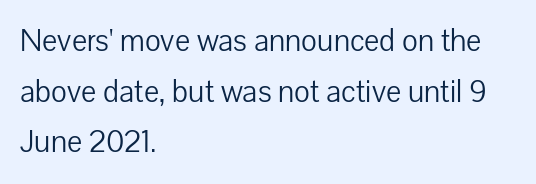
{"serif": "no", "italic": "no", "bold": "no", "weight": "light", "width": "normal", "stroke_contrast": "low", "x_height": "medium", "monospaced": "no", "underline": "no", "align": "left", "line_spacing": "normal", "line_spacing_ratio": 1.58, "letter_spacing": "normal", "letter_spacing_em": 0.0, "glyph_px": 32}
